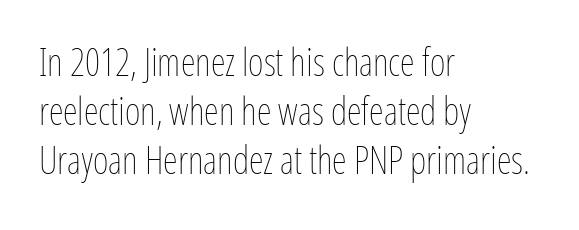
Q: Is the text bold? A: No.
Q: Is the text italic (slanted)? A: No, it is upright.
Q: Is the text underlined? A: No.
Q: How is the paragraph aligned? A: Left-aligned.
Q: Is the spacing between letters normal or unusually wide? A: Normal.
Q: Is the spacing between lines tight, normal or loose? A: Normal.
Q: Width (condensed, normal, or wide)? A: Condensed.
Q: Stroke contrast? A: Low.
Q: x-height? A: Medium.
Q: Monospaced? A: No.
